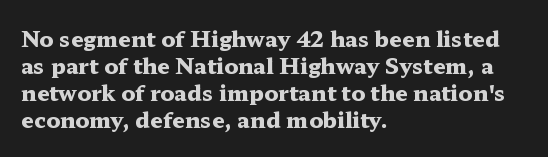
Q: Is the text bold? A: Yes.
Q: Is the text italic (slanted)? A: No, it is upright.
Q: Is the text underlined? A: No.
Q: How is the paragraph aligned? A: Left-aligned.
Q: Is the spacing between letters normal or unusually wide? A: Normal.
